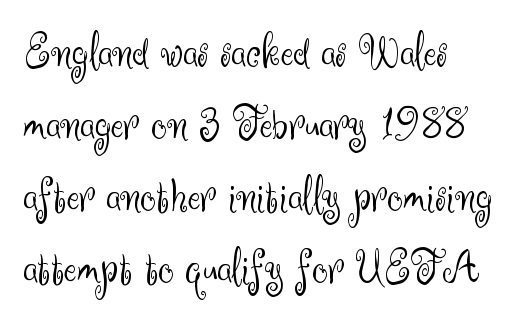
Q: Is the text bold? A: No.
Q: Is the text italic (slanted)? A: No, it is upright.
Q: Is the typeface a serif or a sans-serif typeface? A: Sans-serif.
Q: Is the text underlined? A: No.
Q: How is the paragraph aligned? A: Left-aligned.
Q: Is the spacing between letters normal or unusually wide? A: Normal.
Q: Is the spacing between lines tight, normal or loose? A: Normal.
Q: Width (condensed, normal, or wide)? A: Normal.
Q: Stroke contrast? A: Medium.
Q: x-height? A: Small.
Q: Monospaced? A: No.
